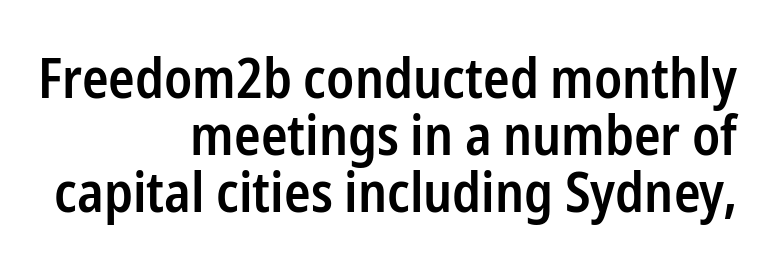
The image shows 55 px semibold, condensed sans-serif type, upright; set right-aligned, tight line spacing (1.04x), normal letter spacing, not underlined; low stroke contrast and a medium x-height.
